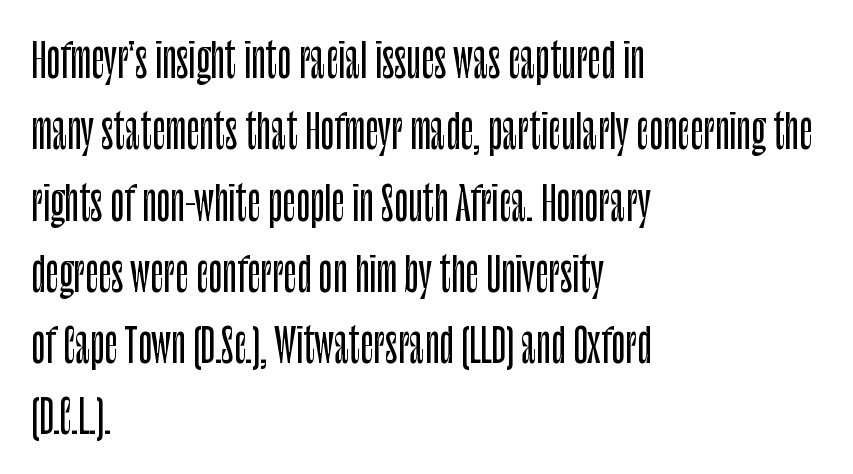
Q: Is the text italic (slanted)? A: No, it is upright.
Q: Is the typeface a serif or a sans-serif typeface? A: Sans-serif.
Q: Is the text underlined? A: No.
Q: How is the paragraph aligned? A: Left-aligned.
Q: Is the spacing between letters normal or unusually wide? A: Normal.
Q: Is the spacing between lines tight, normal or loose? A: Normal.
Q: Width (condensed, normal, or wide)? A: Condensed.
Q: Stroke contrast? A: Low.
Q: x-height? A: Large.
Q: Monospaced? A: No.
